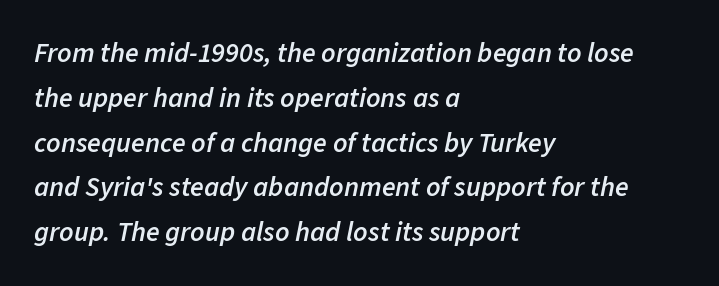
The sample has been set in demibold, a notch under bold. Check under the words: just untouched page. The face used here is rendered with its standard letterfit. This is oblique type, the kind used for emphasis or titles.
